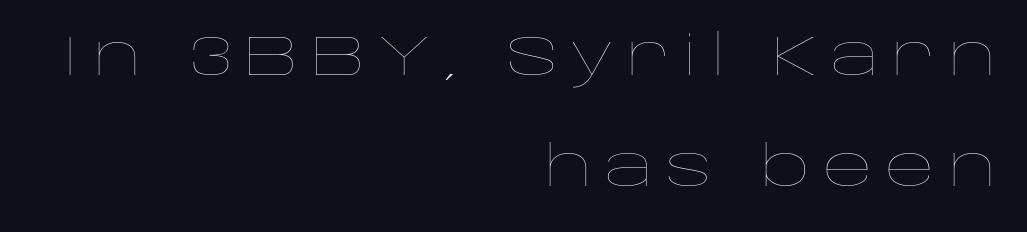
Q: Is the text bold? A: No.
Q: Is the text italic (slanted)? A: No, it is upright.
Q: Is the text underlined? A: No.
Q: How is the paragraph aligned? A: Right-aligned.
Q: Is the spacing between letters normal or unusually wide? A: Unusually wide.
Q: Is the spacing between lines tight, normal or loose? A: Loose.
Q: Width (condensed, normal, or wide)? A: Wide.
Q: Stroke contrast? A: Low.
Q: x-height? A: Large.
Q: Monospaced? A: No.
